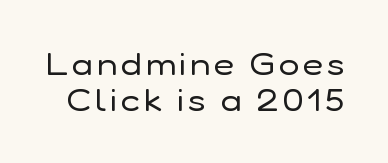
These lines are rendered in a variable-pitch font. Decoration check: the copy has no underline. The font sits on the lighter half of the weight spectrum, regular included. These lines were composed using upright roman letters.
